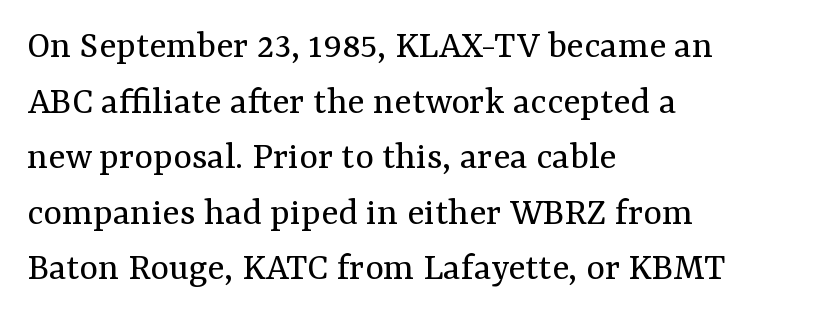
The area under the type is left untouched. Honestly, the row spacing looks completely unremarkable. This is roman type, the default non-slanted kind. The type family on display is of the serif kind. Leftover space on each line is placed entirely after the last word.
